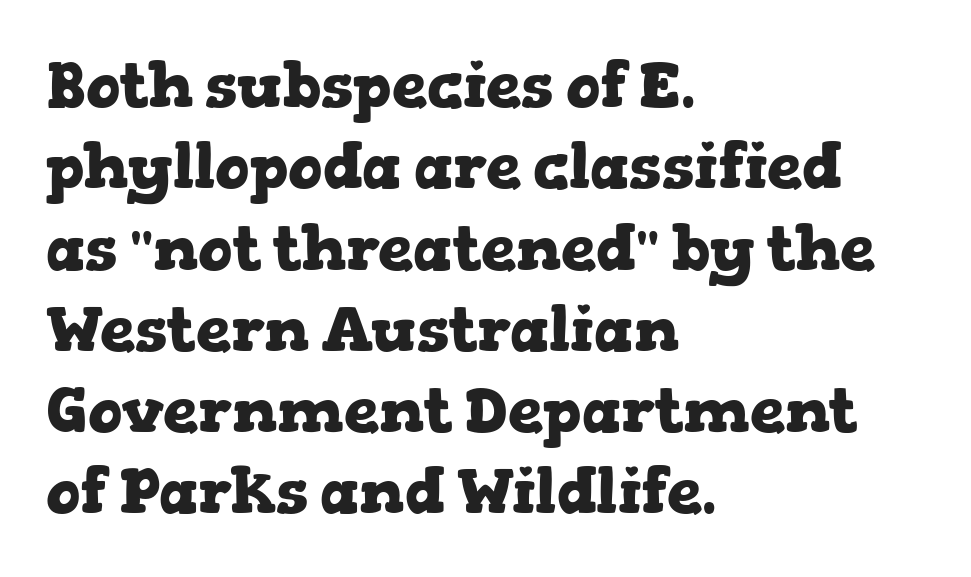
Typesetter's note: full bold, strokes at maximum text heaviness. The letterforms sit shoulder to shoulder at normal distance. Underline: absent. The paragraph has a hard left edge and a soft right edge. One glance says typical: line gaps are just what's usual. Italic: no, the glyphs are upright roman.
